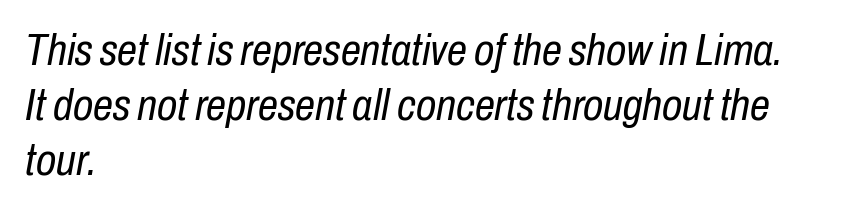
Descender tails drop into unmarked territory. Is this a fixed-width face? No — the glyphs have proportional, varying widths. Is the type heavy? It reads as light-to-regular instead. The letters are slanted; this is an italic face.
